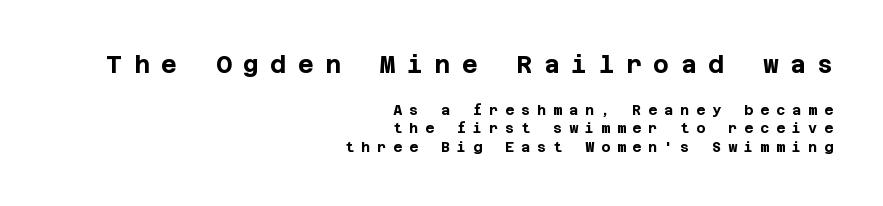
The letters are spread apart with noticeably loose tracking. Size hierarchy here favors the leading block over the trailing one. Teacher's note: observe the even right margin — that is flush-right alignment. Leading: standard.
